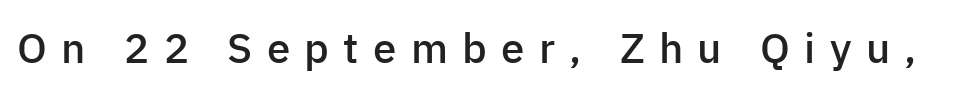
{"serif": "no", "italic": "no", "bold": "semi", "weight": "semibold", "width": "normal", "stroke_contrast": "low", "x_height": "medium", "monospaced": "no", "underline": "no", "letter_spacing": "wide", "letter_spacing_em": 0.34, "glyph_px": 42}
